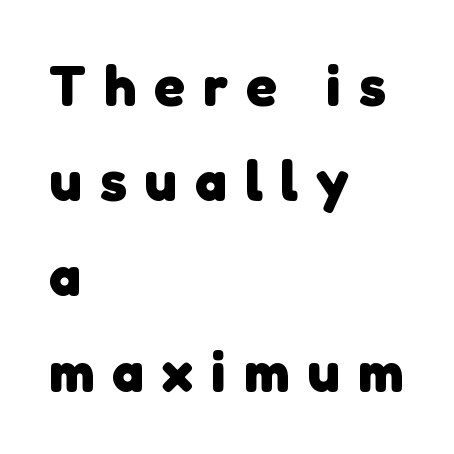
Q: Is the text bold? A: Yes.
Q: Is the typeface a serif or a sans-serif typeface? A: Sans-serif.
Q: Is the text underlined? A: No.
Q: How is the paragraph aligned? A: Left-aligned.
Q: Is the spacing between letters normal or unusually wide? A: Unusually wide.
Q: Is the spacing between lines tight, normal or loose? A: Normal.
Q: Width (condensed, normal, or wide)? A: Normal.
Q: Stroke contrast? A: Low.
Q: x-height? A: Medium.
Q: Monospaced? A: No.
